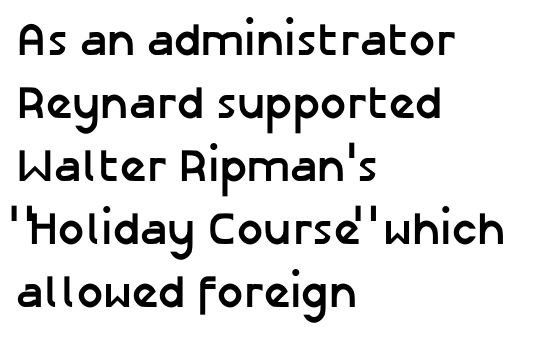
The image shows 46 px semibold sans-serif type, upright; set left-aligned, normal line spacing (1.37x), normal letter spacing, not underlined; low stroke contrast and a medium x-height.
